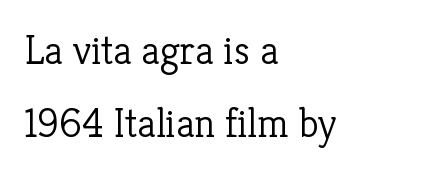
{"serif": "yes", "italic": "no", "bold": "no", "weight": "light", "width": "normal", "stroke_contrast": "low", "x_height": "medium", "monospaced": "no", "underline": "no", "align": "left", "line_spacing_ratio": 1.78, "letter_spacing": "normal", "letter_spacing_em": 0.0, "glyph_px": 41}
